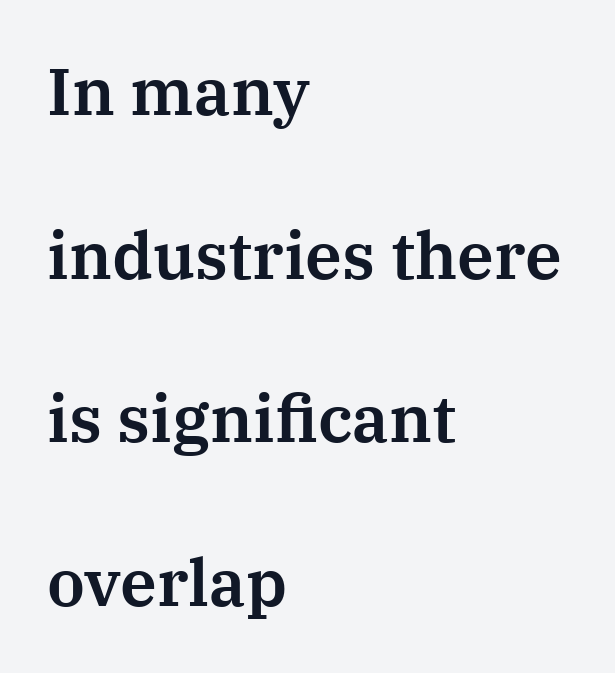
{"serif": "yes", "italic": "no", "width": "normal", "stroke_contrast": "medium", "x_height": "medium", "monospaced": "no", "underline": "no", "align": "left", "line_spacing": "loose", "line_spacing_ratio": 2.48, "letter_spacing": "normal", "letter_spacing_em": 0.0, "glyph_px": 66}
